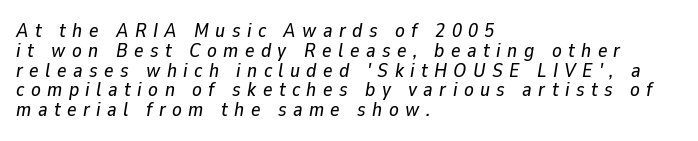
Typeset ragged right — the left edge is the straight one. These lines have a slow, spaced-out rhythm from letter to letter. Would a proofreader flag this as italicized? Yes. The passage shown is not underscored anywhere. Summary of vertical rhythm: compact, with narrow interline spacing.
